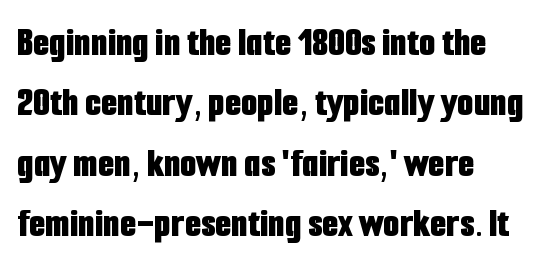
The image shows 42 px bold, condensed sans-serif type, upright; set left-aligned, normal line spacing (1.44x), normal letter spacing, not underlined; low stroke contrast and a medium x-height.
